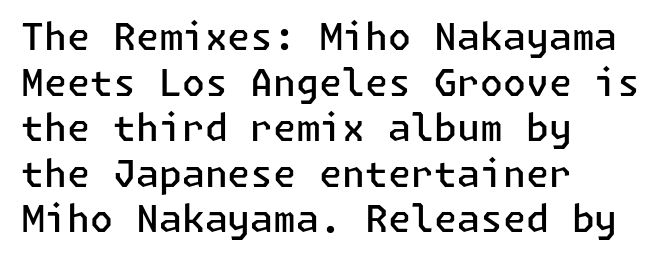
Lines of text with bare space underneath. Does extra space separate the letters? No, they use regular spacing. Upright lettering throughout. The font family rendered here belongs to the sans-serif group. Horizontal alignment here is leftward, the default for most running prose. What weight is shown? A semibold, between regular and bold.
